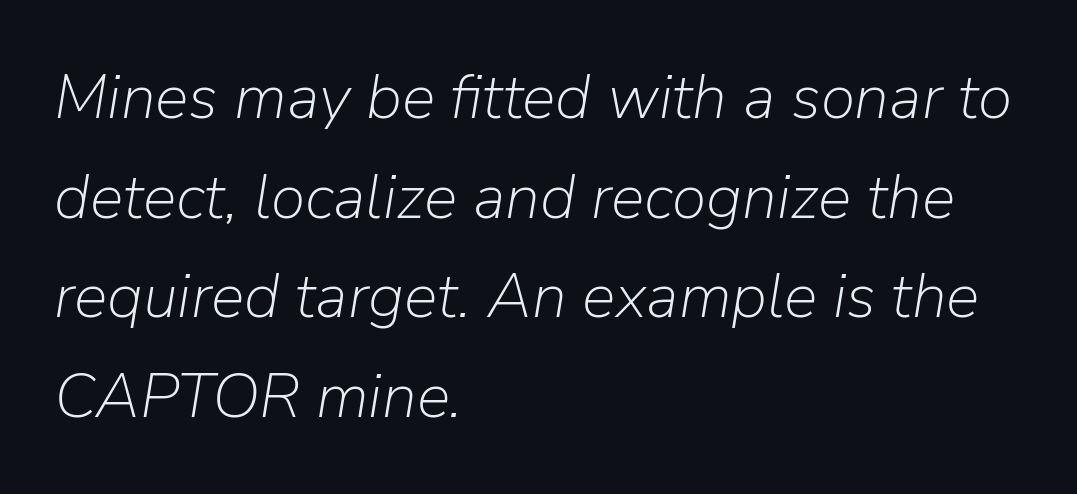
Q: Is the text bold? A: No.
Q: Is the text italic (slanted)? A: Yes, it leans right by about 9 degrees.
Q: Is the text underlined? A: No.
Q: How is the paragraph aligned? A: Left-aligned.
Q: Is the spacing between letters normal or unusually wide? A: Normal.
Q: Is the spacing between lines tight, normal or loose? A: Normal.
Q: Width (condensed, normal, or wide)? A: Normal.
Q: Stroke contrast? A: Low.
Q: x-height? A: Medium.
Q: Monospaced? A: No.
